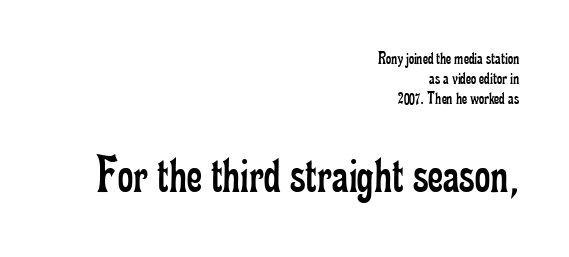
Q: Is the text bold? A: No.
Q: Is the text italic (slanted)? A: No, it is upright.
Q: Is the typeface a serif or a sans-serif typeface? A: Serif.
Q: Is the text underlined? A: No.
Q: How is the paragraph aligned? A: Right-aligned.
Q: Is the spacing between letters normal or unusually wide? A: Normal.
Q: Is the spacing between lines tight, normal or loose? A: Tight.
Q: Which block of text is set in a larger size, the first (top) or the second (bottom)? A: The second (bottom) one.
Q: Width (condensed, normal, or wide)? A: Condensed.
Q: Stroke contrast? A: Low.
Q: x-height? A: Small.
Q: Monospaced? A: No.
